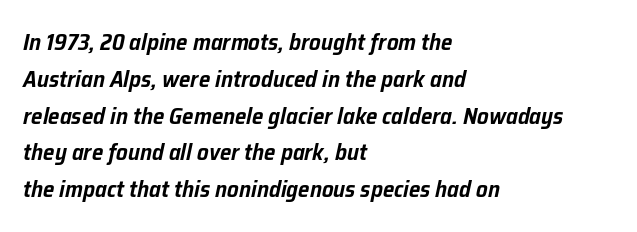
The image shows 23 px text type, italic (leaning right); set left-aligned, normal line spacing (1.6x), normal letter spacing, not underlined.
